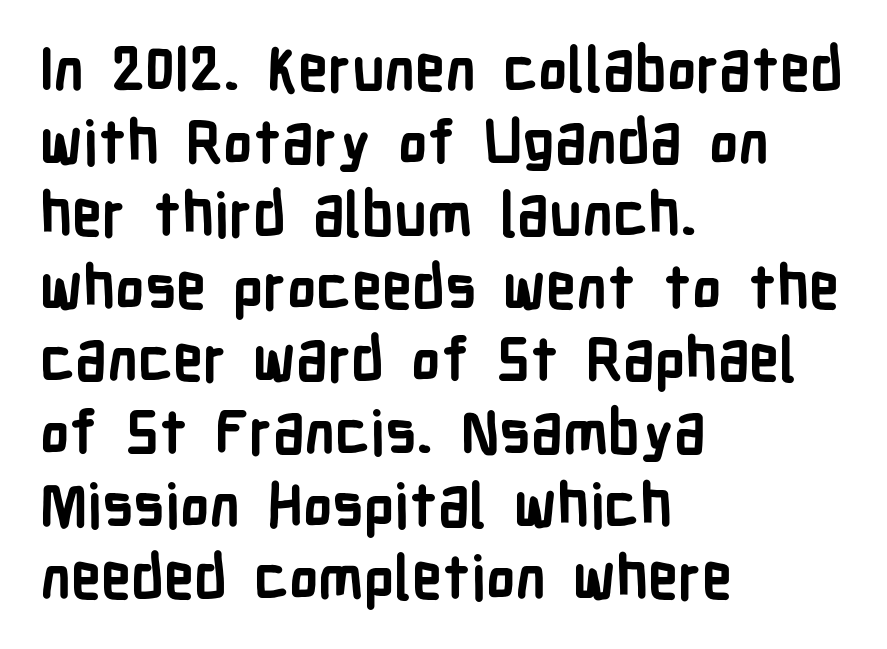
Heavy-handed strokes throughout: this text is bold. In CSS terms this would be text-align: left. Between one letter and the next there's only the usual sliver of space. The typeface chosen for these lines omits serifs. The lettering stays uniformly vertical, giving the passage a roman look. Note the varied advance widths — an 'i' is clearly narrower than an 'm'.
